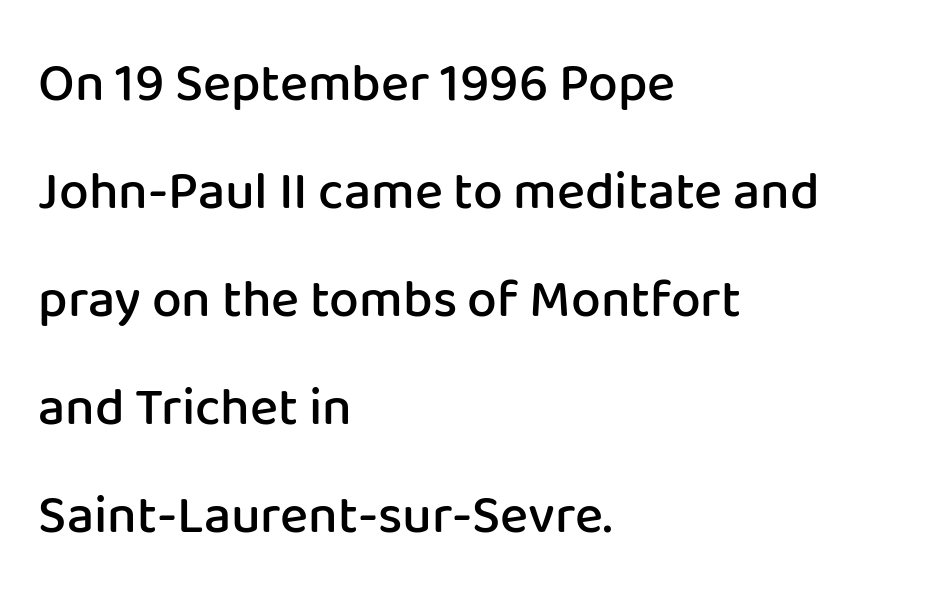
Q: Is the text bold? A: Semi-bold.
Q: Is the text italic (slanted)? A: No, it is upright.
Q: Is the typeface a serif or a sans-serif typeface? A: Sans-serif.
Q: Is the text underlined? A: No.
Q: How is the paragraph aligned? A: Left-aligned.
Q: Is the spacing between letters normal or unusually wide? A: Normal.
Q: Is the spacing between lines tight, normal or loose? A: Loose.
Q: Width (condensed, normal, or wide)? A: Normal.
Q: Stroke contrast? A: Low.
Q: x-height? A: Medium.
Q: Monospaced? A: No.
